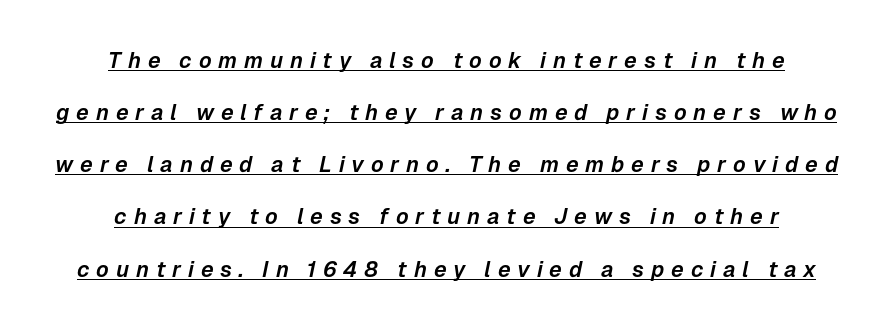
{"italic": "yes", "lean": "right", "slant_degrees": 12, "underline": "yes", "align": "center", "line_spacing": "loose", "line_spacing_ratio": 2.37, "letter_spacing": "wide", "letter_spacing_em": 0.31, "glyph_px": 22}
